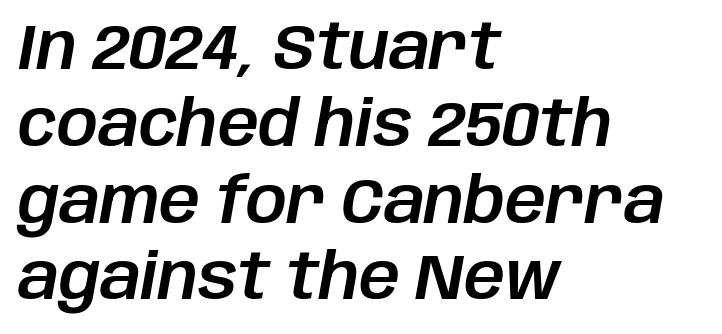
{"italic": "yes", "lean": "right", "slant_degrees": 10, "width": "normal", "stroke_contrast": "low", "x_height": "large", "monospaced": "no", "underline": "no", "align": "left", "line_spacing_ratio": 1.2, "letter_spacing": "normal", "letter_spacing_em": 0.0, "glyph_px": 64}
